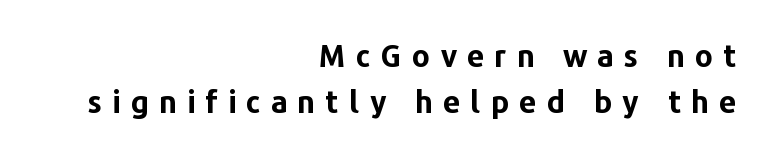
Q: Is the text bold? A: Yes.
Q: Is the text italic (slanted)? A: No, it is upright.
Q: Is the typeface a serif or a sans-serif typeface? A: Sans-serif.
Q: Is the text underlined? A: No.
Q: How is the paragraph aligned? A: Right-aligned.
Q: Is the spacing between letters normal or unusually wide? A: Unusually wide.
Q: Is the spacing between lines tight, normal or loose? A: Normal.
Q: Width (condensed, normal, or wide)? A: Normal.
Q: Stroke contrast? A: Low.
Q: x-height? A: Medium.
Q: Monospaced? A: No.
